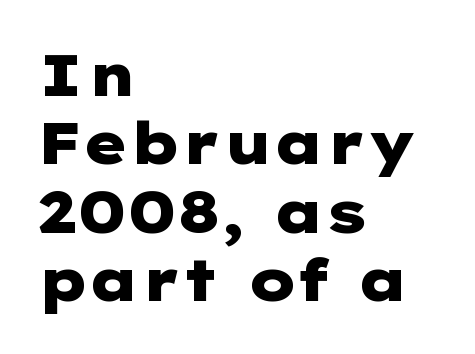
Q: Is the text bold? A: Yes.
Q: Is the text italic (slanted)? A: No, it is upright.
Q: Is the typeface a serif or a sans-serif typeface? A: Sans-serif.
Q: Is the text underlined? A: No.
Q: How is the paragraph aligned? A: Left-aligned.
Q: Is the spacing between letters normal or unusually wide? A: Normal.
Q: Width (condensed, normal, or wide)? A: Wide.
Q: Stroke contrast? A: Low.
Q: x-height? A: Medium.
